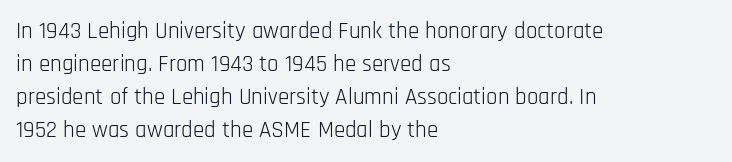
The image shows 23 px text type, upright; set left-aligned, normal line spacing (1.44x), normal letter spacing, not underlined.
